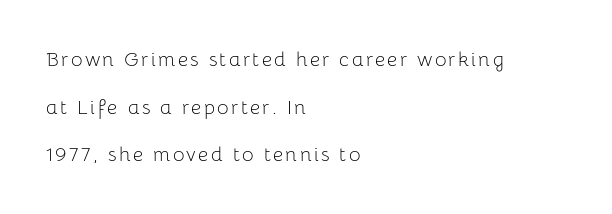
Typeset ragged right — the left edge is the straight one. The lettering holds an erect, upright posture throughout. Vertical stems look standard width or narrower in stroke. Each row of text sits above clean, open space. Notice the wide empty band between every row — that's loose leading.
